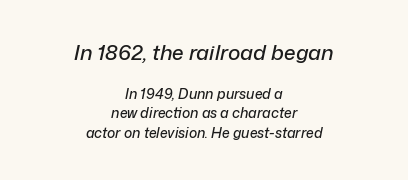
Q: Is the text italic (slanted)? A: Yes, it leans right by about 12 degrees.
Q: Is the text underlined? A: No.
Q: How is the paragraph aligned? A: Centered.
Q: Is the spacing between letters normal or unusually wide? A: Normal.
Q: Is the spacing between lines tight, normal or loose? A: Normal.
Q: Which block of text is set in a larger size, the first (top) or the second (bottom)? A: The first (top) one.
